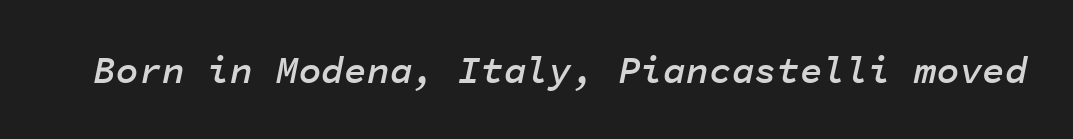
The image shows 38 px semibold type, italic (leaning right), monospaced; set normal letter spacing, not underlined; low stroke contrast and a medium x-height.
